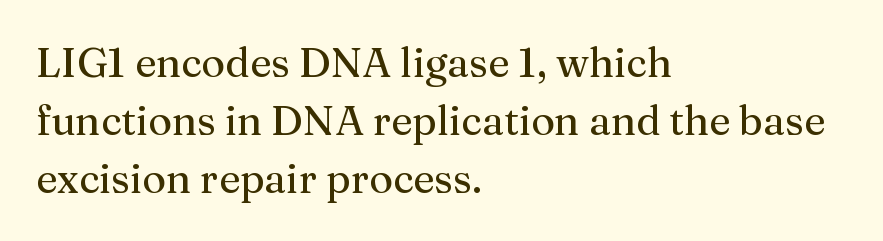
Q: Is the text bold? A: No.
Q: Is the text italic (slanted)? A: No, it is upright.
Q: Is the typeface a serif or a sans-serif typeface? A: Serif.
Q: Is the text underlined? A: No.
Q: How is the paragraph aligned? A: Left-aligned.
Q: Is the spacing between letters normal or unusually wide? A: Normal.
Q: Is the spacing between lines tight, normal or loose? A: Normal.
Q: Width (condensed, normal, or wide)? A: Normal.
Q: Stroke contrast? A: Medium.
Q: x-height? A: Medium.
Q: Monospaced? A: No.
